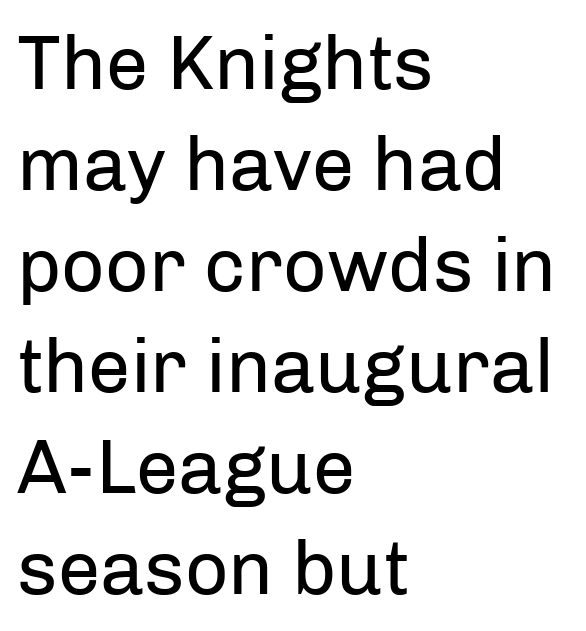
The image shows 76 px regular-weight sans-serif type, upright; set left-aligned, normal line spacing (1.33x), normal letter spacing, not underlined; low stroke contrast and a medium x-height.
